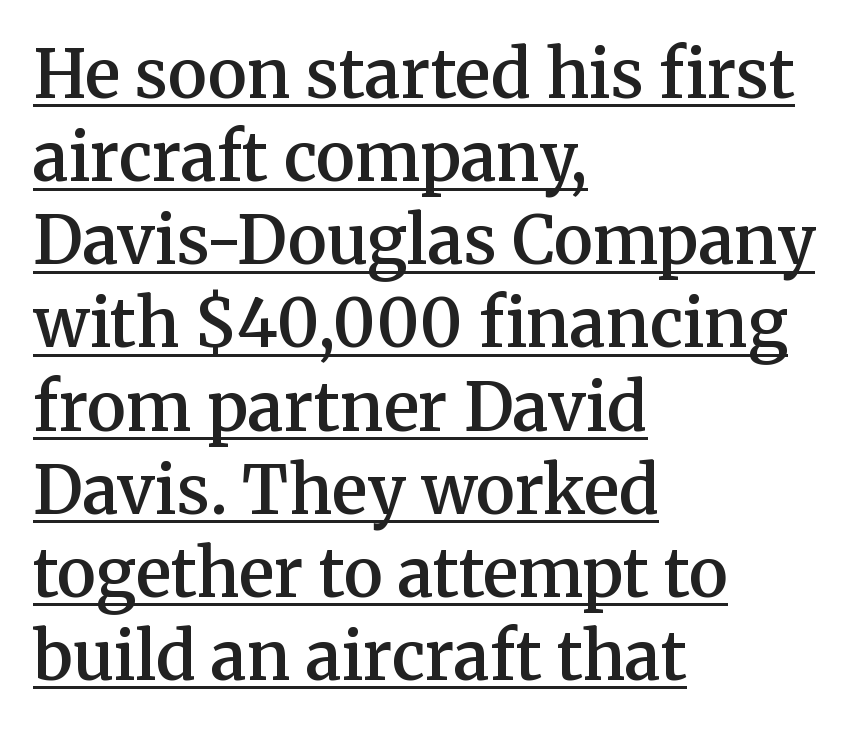
{"serif": "yes", "italic": "no", "bold": "semi", "weight": "semibold", "width": "normal", "stroke_contrast": "medium", "x_height": "medium", "monospaced": "no", "underline": "yes", "align": "left", "line_spacing": "normal", "line_spacing_ratio": 1.26, "letter_spacing": "normal", "letter_spacing_em": 0.0, "glyph_px": 66}
